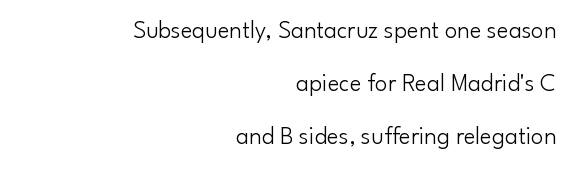
Q: Is the text bold? A: No.
Q: Is the text italic (slanted)? A: No, it is upright.
Q: Is the text underlined? A: No.
Q: How is the paragraph aligned? A: Right-aligned.
Q: Is the spacing between letters normal or unusually wide? A: Normal.
Q: Is the spacing between lines tight, normal or loose? A: Loose.
